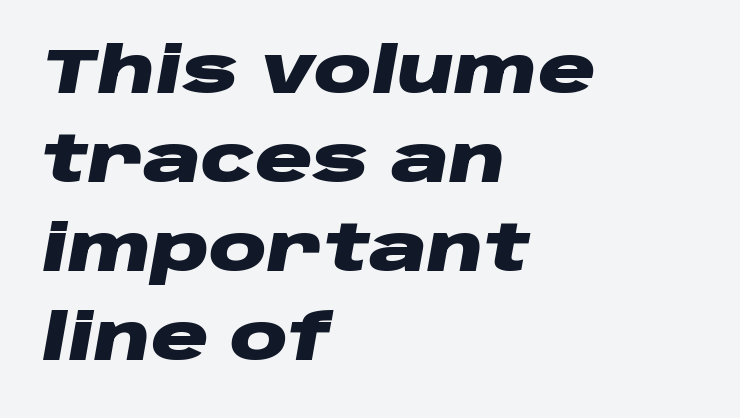
Q: Is the text bold? A: Yes.
Q: Is the text italic (slanted)? A: Yes, it leans right by about 10 degrees.
Q: Is the text underlined? A: No.
Q: How is the paragraph aligned? A: Left-aligned.
Q: Is the spacing between letters normal or unusually wide? A: Normal.
Q: Is the spacing between lines tight, normal or loose? A: Normal.
Q: Width (condensed, normal, or wide)? A: Wide.
Q: Stroke contrast? A: Low.
Q: x-height? A: Large.
Q: Monospaced? A: No.
